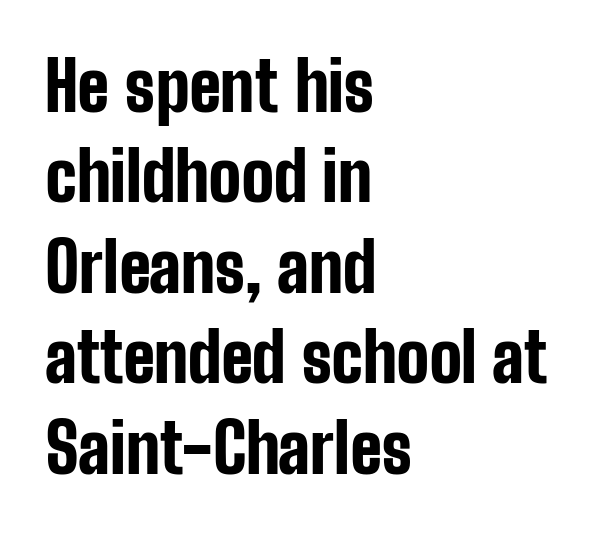
Q: Is the text bold? A: Yes.
Q: Is the text italic (slanted)? A: No, it is upright.
Q: Is the typeface a serif or a sans-serif typeface? A: Sans-serif.
Q: Is the text underlined? A: No.
Q: How is the paragraph aligned? A: Left-aligned.
Q: Is the spacing between letters normal or unusually wide? A: Normal.
Q: Is the spacing between lines tight, normal or loose? A: Normal.
Q: Width (condensed, normal, or wide)? A: Condensed.
Q: Stroke contrast? A: Low.
Q: x-height? A: Medium.
Q: Monospaced? A: No.
